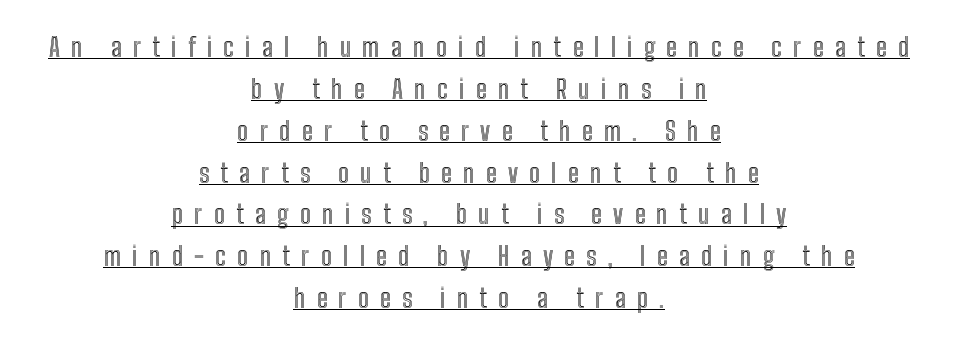
The gaps between neighbouring characters are conspicuously large. This is the regular roman posture of the typeface. Glance below the letters and you will spot a drawn line. This sample keeps an unexceptional amount of space between lines. The whitespace from short lines is split evenly between both sides.
